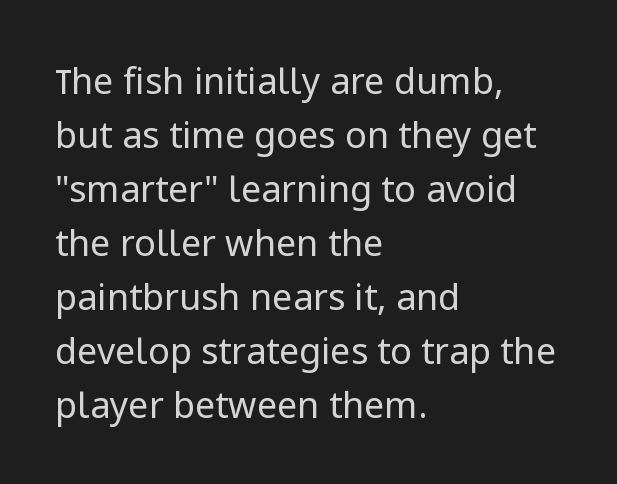
Q: Is the text bold? A: No.
Q: Is the text italic (slanted)? A: No, it is upright.
Q: Is the typeface a serif or a sans-serif typeface? A: Sans-serif.
Q: Is the text underlined? A: No.
Q: How is the paragraph aligned? A: Left-aligned.
Q: Is the spacing between letters normal or unusually wide? A: Normal.
Q: Is the spacing between lines tight, normal or loose? A: Normal.
Q: Width (condensed, normal, or wide)? A: Normal.
Q: Stroke contrast? A: Low.
Q: x-height? A: Medium.
Q: Monospaced? A: No.
